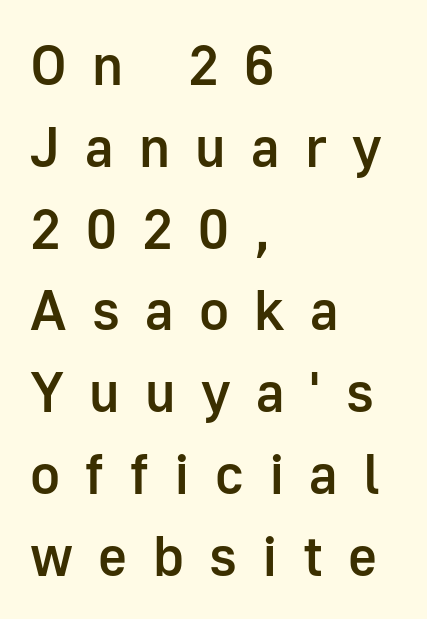
The characters look somewhat weighty, a semibold short of true bold. The rendering uses natural spacing where letterforms have individual widths. Check under the words: just untouched page. The type sits square on the baseline with zero lean.
